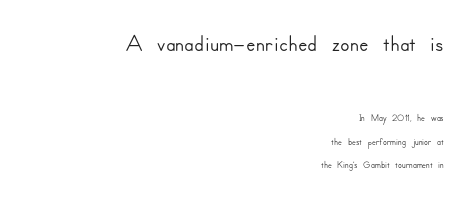
Q: Is the text italic (slanted)? A: No, it is upright.
Q: Is the typeface a serif or a sans-serif typeface? A: Sans-serif.
Q: Is the text underlined? A: No.
Q: How is the paragraph aligned? A: Right-aligned.
Q: Is the spacing between letters normal or unusually wide? A: Normal.
Q: Is the spacing between lines tight, normal or loose? A: Normal.
Q: Which block of text is set in a larger size, the first (top) or the second (bottom)? A: The first (top) one.
Q: Width (condensed, normal, or wide)? A: Normal.
Q: Stroke contrast? A: Low.
Q: x-height? A: Small.
Q: Monospaced? A: No.
